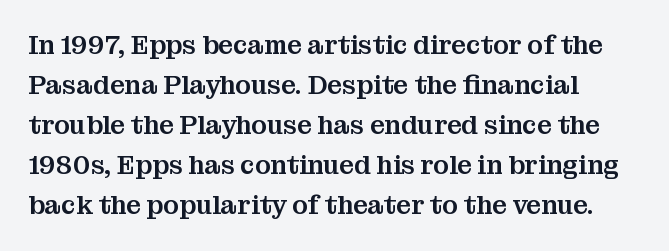
Q: Is the text italic (slanted)? A: No, it is upright.
Q: Is the text underlined? A: No.
Q: How is the paragraph aligned? A: Left-aligned.
Q: Is the spacing between letters normal or unusually wide? A: Normal.
Q: Is the spacing between lines tight, normal or loose? A: Normal.
